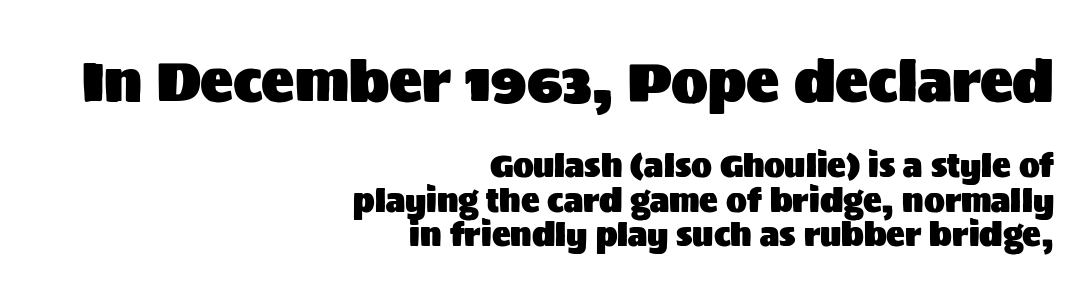
Q: Is the text italic (slanted)? A: No, it is upright.
Q: Is the typeface a serif or a sans-serif typeface? A: Sans-serif.
Q: Is the text underlined? A: No.
Q: How is the paragraph aligned? A: Right-aligned.
Q: Is the spacing between letters normal or unusually wide? A: Normal.
Q: Is the spacing between lines tight, normal or loose? A: Tight.
Q: Which block of text is set in a larger size, the first (top) or the second (bottom)? A: The first (top) one.
Q: Width (condensed, normal, or wide)? A: Normal.
Q: Stroke contrast? A: Medium.
Q: x-height? A: Large.
Q: Monospaced? A: No.
